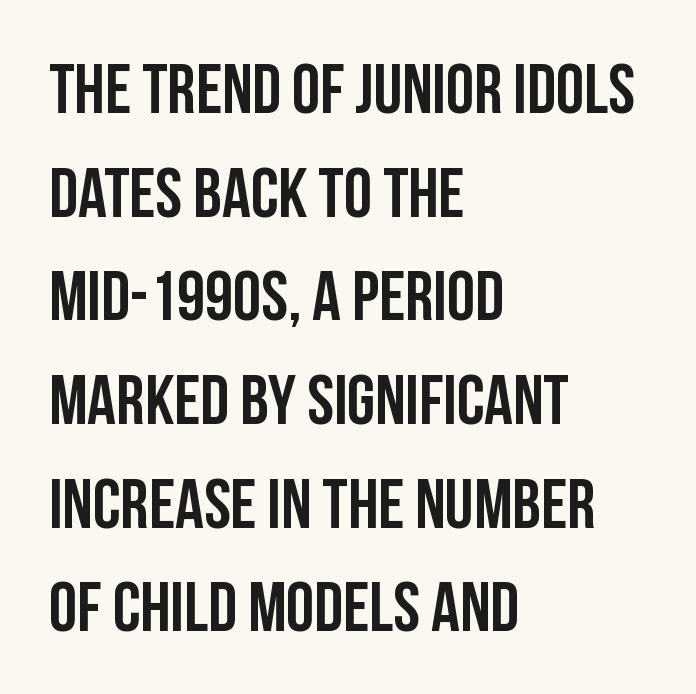
Decoration check: the copy has no underline. A classic flush-left, rag-right setting is used for this passage. In terms of letterform style, serifs are entirely absent. The letters advance in unequal steps, a hallmark of proportional type.
